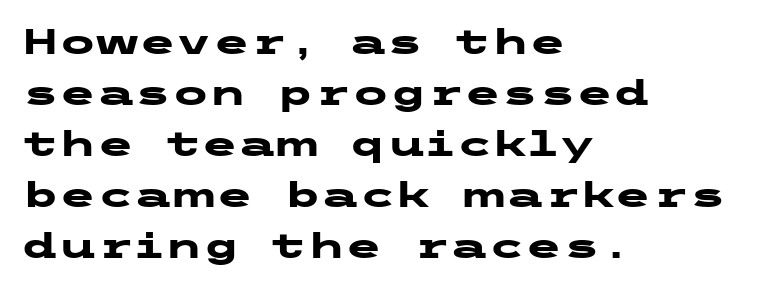
The image shows 34 px heavy, wide sans-serif type, upright; set left-aligned, normal line spacing (1.5x), normal letter spacing, not underlined; low stroke contrast and a medium x-height.
